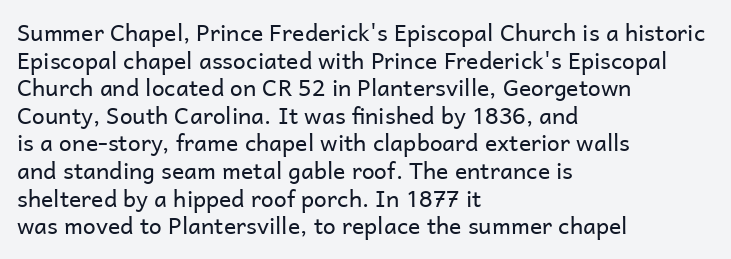
Unlike italic type, these characters show no tilt at all. The string is rendered with underlining switched off. The lines are quadded left. Tracking here is standard; glyphs follow each other at the usual distance. The letters look calm and open, with moderate or lighter stems.
